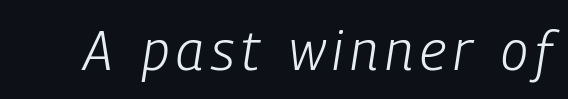
Q: Is the text bold? A: No.
Q: Is the text italic (slanted)? A: Yes, it leans right by about 9 degrees.
Q: Is the text underlined? A: No.
Q: Width (condensed, normal, or wide)? A: Condensed.
Q: Stroke contrast? A: Low.
Q: x-height? A: Medium.
Q: Monospaced? A: No.
